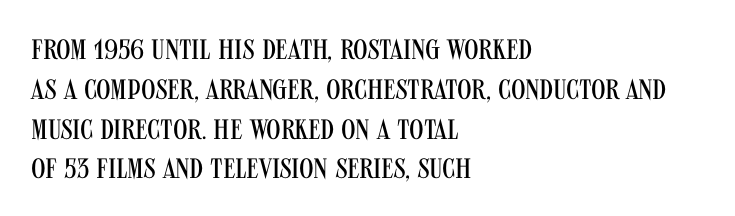
The image shows 28 px regular-weight, condensed sans-serif type, upright; set left-aligned, normal line spacing (1.42x), normal letter spacing, not underlined; medium stroke contrast and a large x-height.
